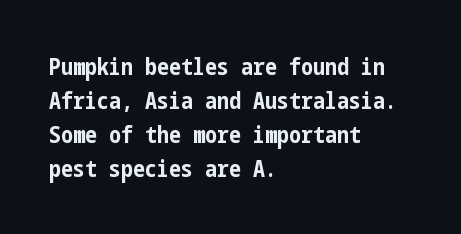
The image shows 24 px bold type, upright; set left-aligned, normal line spacing (1.41x), normal letter spacing, not underlined.
